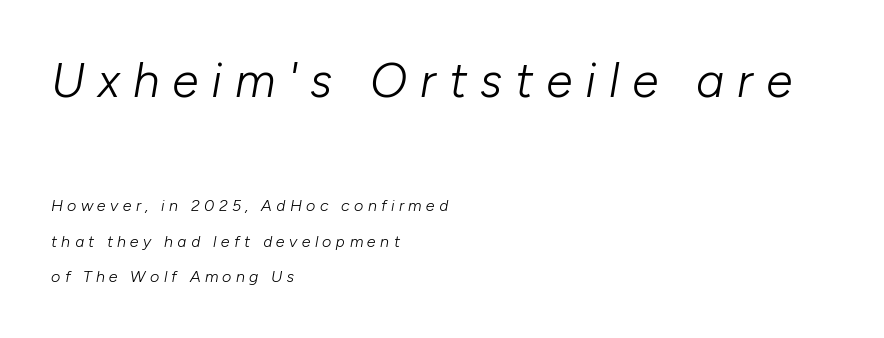
Look at the tracking — it's clearly loosened, letters drifting apart. These lines are rendered in a variable-pitch font. The lettering tilts uniformly, giving the passage an italic look. Type without underlining. The rag falls on the right side of this text block. A great deal of white space separates one row of letters from the next.
